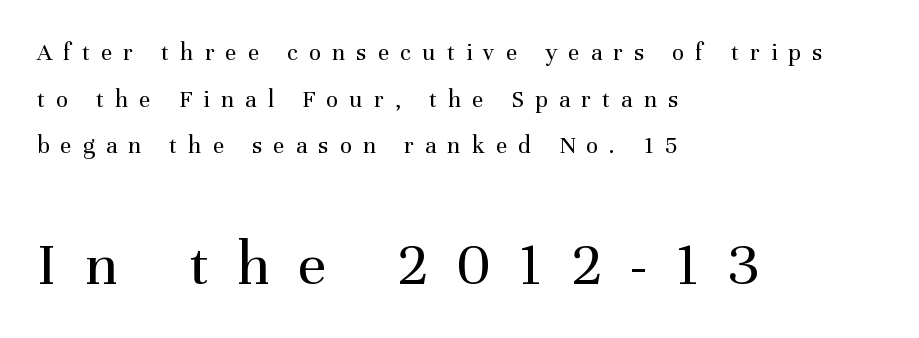
{"serif": "yes", "italic": "no", "bold": "no", "weight": "regular", "width": "normal", "stroke_contrast": "medium", "x_height": "medium", "monospaced": "no", "underline": "no", "align": "left", "line_spacing_ratio": 1.87, "letter_spacing": "wide", "letter_spacing_em": 0.45, "larger_block": "second", "size_ratio": 2.52, "glyph_px": 63}
